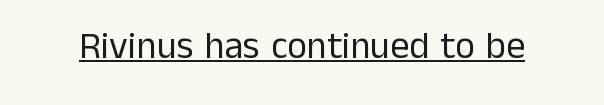
The image shows 38 px regular-weight sans-serif type, upright; set normal letter spacing, underlined; low stroke contrast and a medium x-height.
